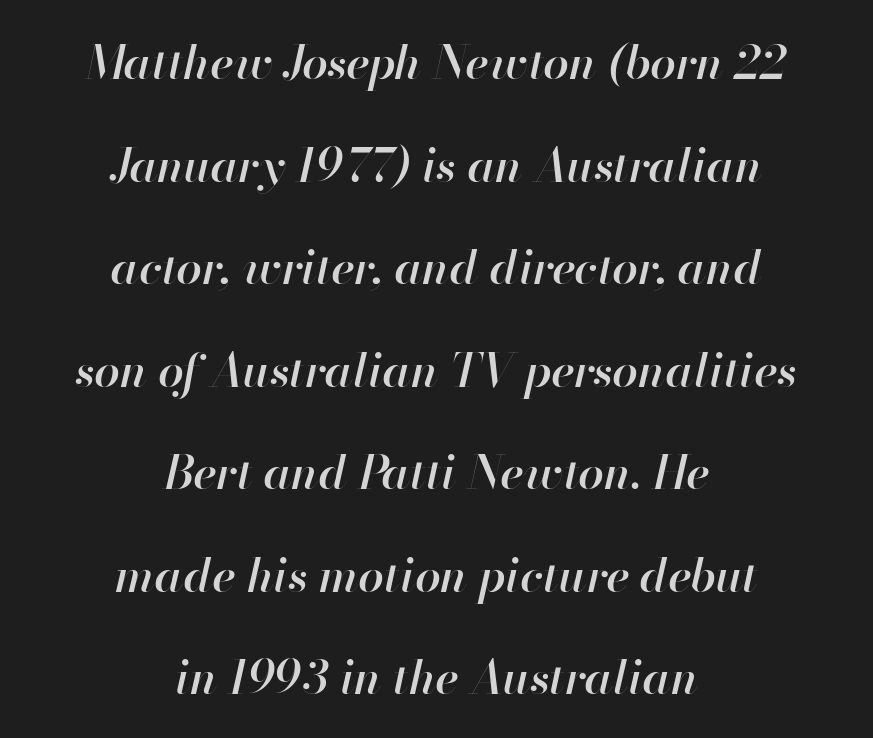
Line starts and ends both wander, symmetrically. The letters sit at their default tracking, neither squeezed nor spread. Successive baselines arrive slowly, with a big drop between each. The sample has been set in demibold, a notch under bold.
